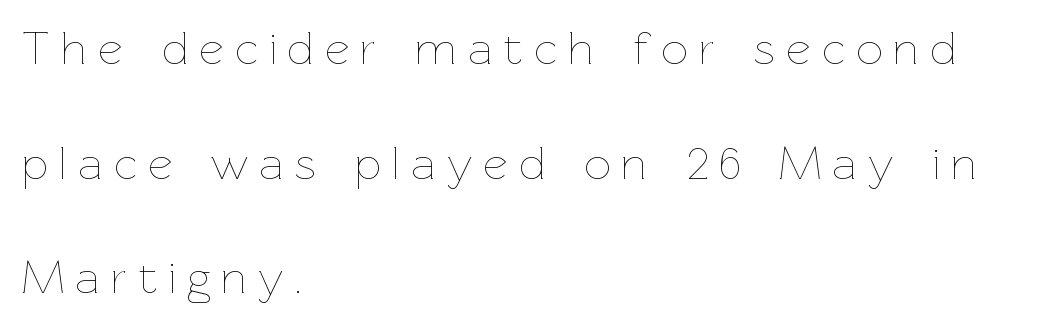
The image shows 47 px thin type, upright; set left-aligned, loose line spacing (2.44x), unusually wide letter spacing (+0.24 em), not underlined; low stroke contrast and a medium x-height.
